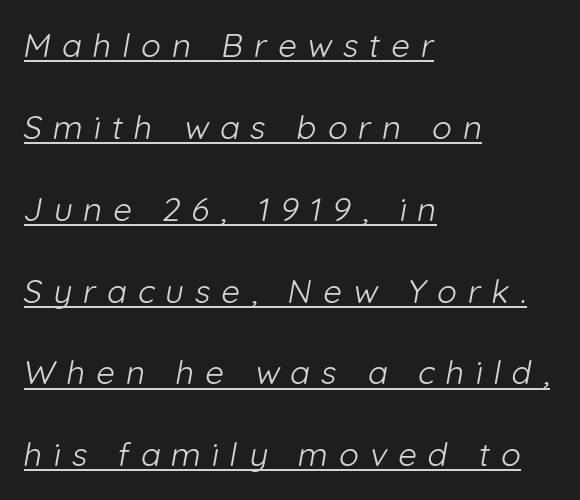
Is this a fixed-width face? No — the glyphs have proportional, varying widths. Someone cranked the tracking dial way up on this one. Students, observe the line beneath the letters — that is underlining. This rendering uses left alignment, leaving the right contour irregular.
